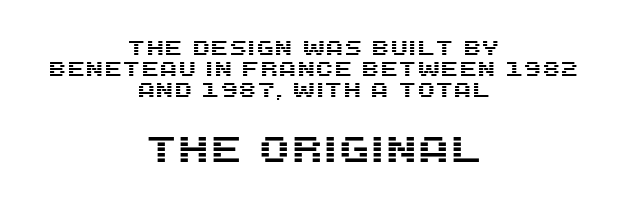
Q: Is the text italic (slanted)? A: No, it is upright.
Q: Is the typeface a serif or a sans-serif typeface? A: Sans-serif.
Q: Is the text underlined? A: No.
Q: How is the paragraph aligned? A: Centered.
Q: Is the spacing between letters normal or unusually wide? A: Normal.
Q: Is the spacing between lines tight, normal or loose? A: Tight.
Q: Which block of text is set in a larger size, the first (top) or the second (bottom)? A: The second (bottom) one.
Q: Width (condensed, normal, or wide)? A: Normal.
Q: Stroke contrast? A: Medium.
Q: x-height? A: Large.
Q: Monospaced? A: No.
